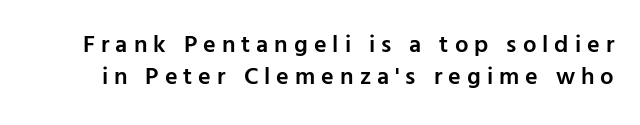
The image shows 24 px text type, upright; set normal line spacing (1.34x), unusually wide letter spacing (+0.25 em), not underlined.
